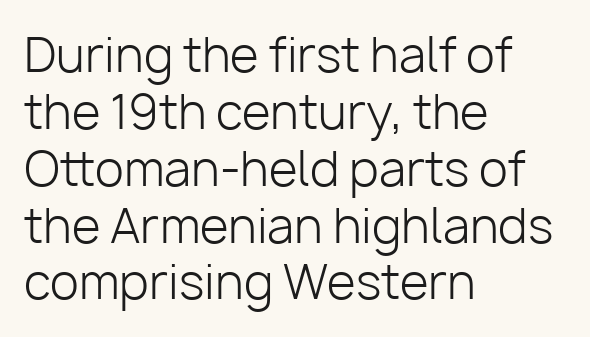
Q: Is the text bold? A: No.
Q: Is the text italic (slanted)? A: No, it is upright.
Q: Is the typeface a serif or a sans-serif typeface? A: Sans-serif.
Q: Is the text underlined? A: No.
Q: How is the paragraph aligned? A: Left-aligned.
Q: Is the spacing between letters normal or unusually wide? A: Normal.
Q: Width (condensed, normal, or wide)? A: Normal.
Q: Stroke contrast? A: Low.
Q: x-height? A: Medium.
Q: Monospaced? A: No.
